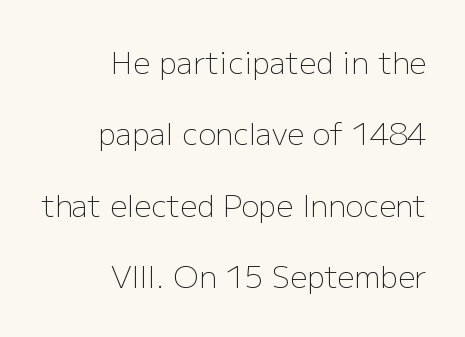
Do the characters align in a grid? No, the font is proportional. Layout note: lines flush right. The type sits square on the baseline with zero lean. Reading down the column, the eye jumps a long way to each next line. The cut favours lightness, reaching ordinary text weight at its darkest.
